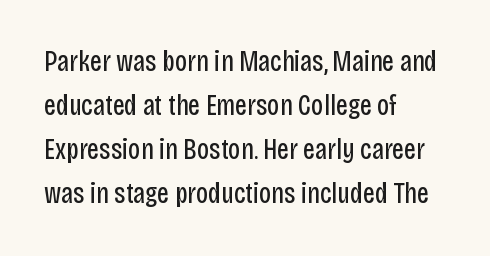
The image shows 29 px regular-weight, condensed sans-serif type, upright; set left-aligned, normal line spacing (1.52x), normal letter spacing, not underlined; low stroke contrast and a large x-height.
